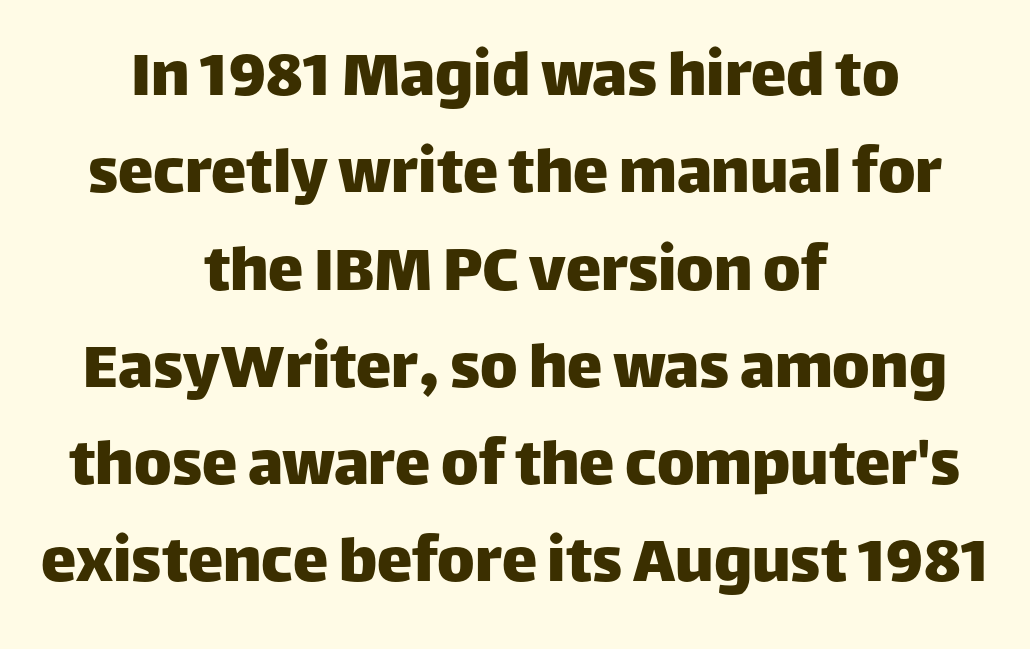
Q: Is the text italic (slanted)? A: No, it is upright.
Q: Is the typeface a serif or a sans-serif typeface? A: Sans-serif.
Q: Is the text underlined? A: No.
Q: How is the paragraph aligned? A: Centered.
Q: Is the spacing between letters normal or unusually wide? A: Normal.
Q: Is the spacing between lines tight, normal or loose? A: Normal.
Q: Width (condensed, normal, or wide)? A: Normal.
Q: Stroke contrast? A: Low.
Q: x-height? A: Large.
Q: Monospaced? A: No.
